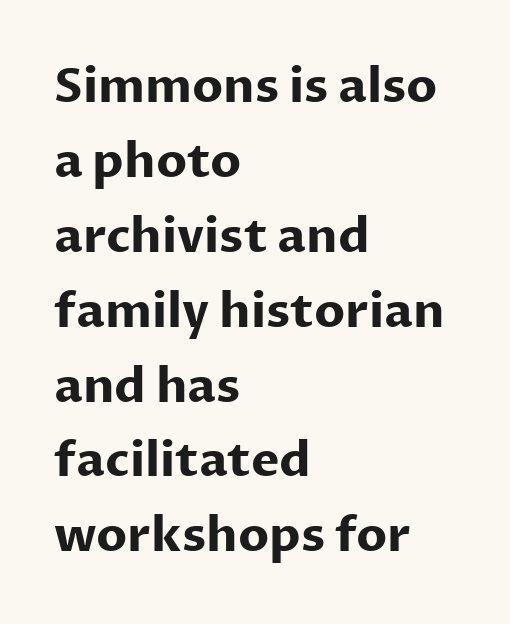
Q: Is the text bold? A: Yes.
Q: Is the text italic (slanted)? A: No, it is upright.
Q: Is the typeface a serif or a sans-serif typeface? A: Sans-serif.
Q: Is the text underlined? A: No.
Q: How is the paragraph aligned? A: Left-aligned.
Q: Is the spacing between letters normal or unusually wide? A: Normal.
Q: Is the spacing between lines tight, normal or loose? A: Normal.
Q: Width (condensed, normal, or wide)? A: Normal.
Q: Stroke contrast? A: Low.
Q: x-height? A: Medium.
Q: Monospaced? A: No.
